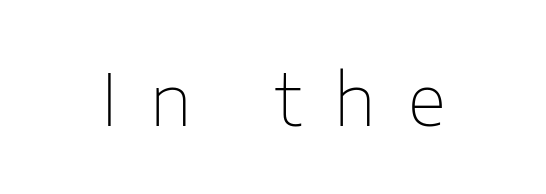
Q: Is the text bold? A: No.
Q: Is the text italic (slanted)? A: No, it is upright.
Q: Is the typeface a serif or a sans-serif typeface? A: Sans-serif.
Q: Is the text underlined? A: No.
Q: Is the spacing between letters normal or unusually wide? A: Unusually wide.
Q: Width (condensed, normal, or wide)? A: Normal.
Q: Stroke contrast? A: Low.
Q: x-height? A: Medium.
Q: Monospaced? A: No.
